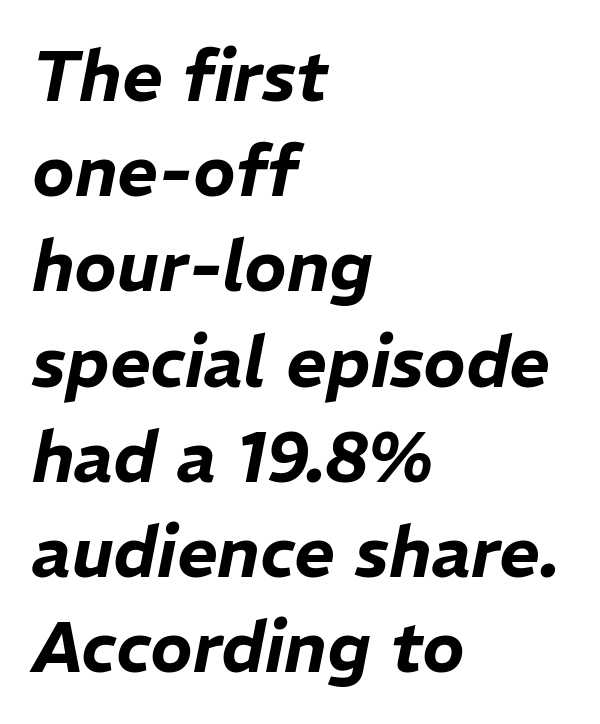
The letters sit at their default tracking, neither squeezed nor spread. The face used here is proportionally spaced, like ordinary book or web type. This sample keeps an unexceptional amount of space between lines. The glyphs look as if they've been sheared to an angle. Descenders hang freely into open space.
